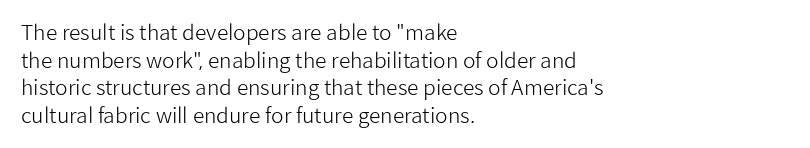
Q: Is the text bold? A: No.
Q: Is the text italic (slanted)? A: No, it is upright.
Q: Is the text underlined? A: No.
Q: How is the paragraph aligned? A: Left-aligned.
Q: Is the spacing between letters normal or unusually wide? A: Normal.
Q: Is the spacing between lines tight, normal or loose? A: Normal.
